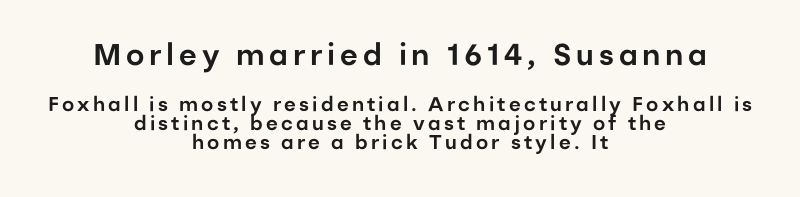
{"serif": "no", "italic": "no", "width": "normal", "stroke_contrast": "low", "x_height": "medium", "monospaced": "no", "underline": "no", "align": "center", "line_spacing": "tight", "line_spacing_ratio": 0.96, "larger_block": "first", "size_ratio": 1.5, "glyph_px": 30}
